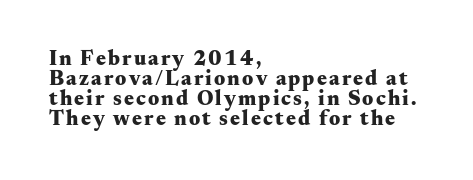
These words are printed bold, with thick strokes throughout. Quick note: interline space is minimal. The glyphs are unaccompanied by any horizontal stroke below them. Posture: vertical.
